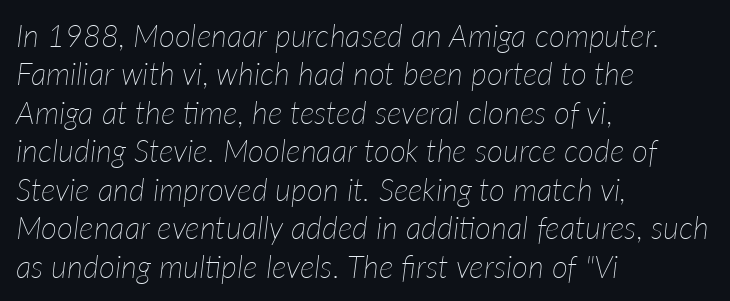
The specimen reads as italic at a glance. Unbolded letterforms with no extra heft. The paragraph has a hard left edge and a soft right edge. Rule under the text: the space is simply empty. Spacing verdict: proportional, widths tailored to each character. Spacing between characters is what you'd get straight out of the box.
